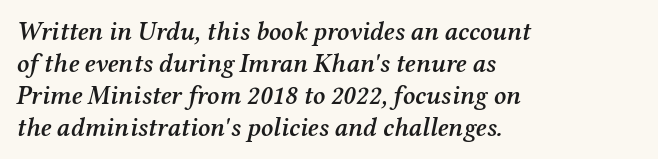
Q: Is the text bold? A: Semi-bold.
Q: Is the text italic (slanted)? A: Yes, it leans right by about 12 degrees.
Q: Is the text underlined? A: No.
Q: How is the paragraph aligned? A: Left-aligned.
Q: Is the spacing between letters normal or unusually wide? A: Normal.
